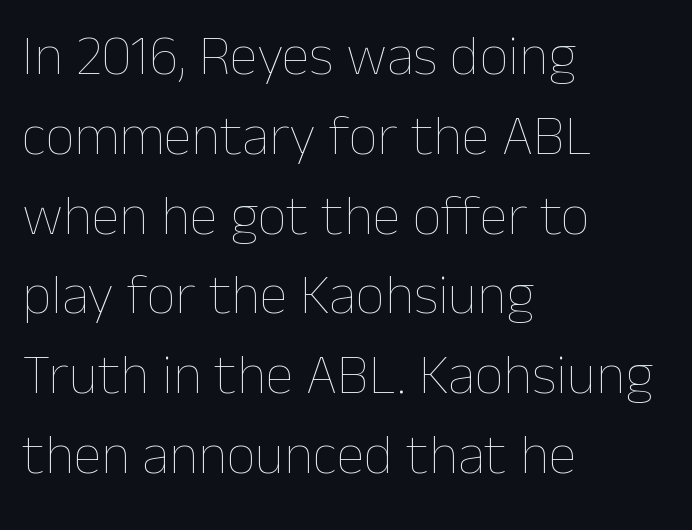
Descender tails drop into unmarked territory. The specimen reads as upright at a glance. Whoever set this chose a conventional vertical rhythm. The cut favours lightness, reaching ordinary text weight at its darkest. Spacing verdict: proportional, widths tailored to each character. Spacing between characters is what you'd get straight out of the box.
